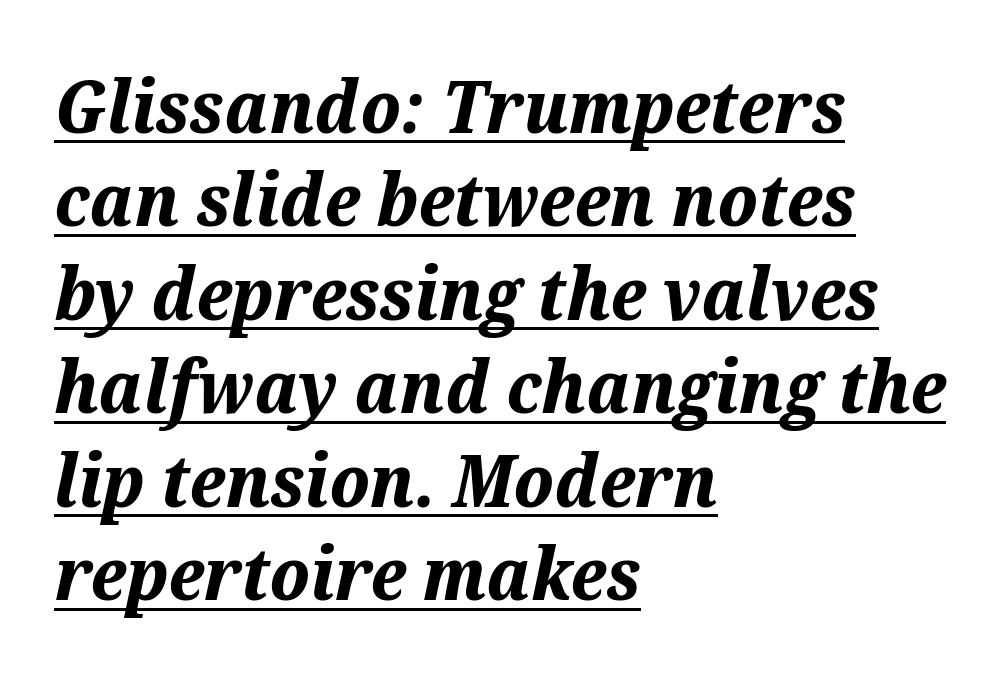
The image shows 73 px bold type, italic (leaning right); set left-aligned, normal line spacing (1.28x), normal letter spacing, underlined; medium stroke contrast and a medium x-height.
